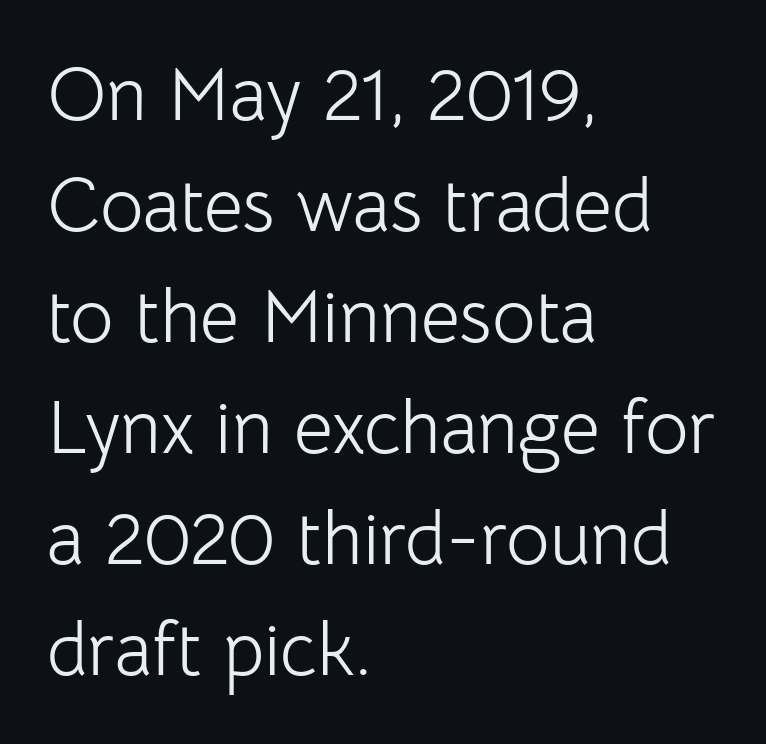
The image shows 75 px light sans-serif type, upright; set left-aligned, normal line spacing (1.48x), normal letter spacing, not underlined; low stroke contrast and a medium x-height.
